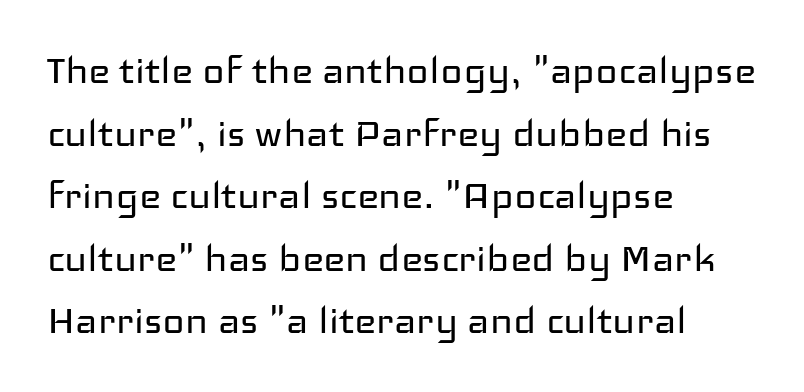
{"serif": "no", "italic": "no", "bold": "no", "weight": "regular", "width": "wide", "stroke_contrast": "low", "x_height": "medium", "monospaced": "no", "underline": "no", "align": "left", "line_spacing": "normal", "line_spacing_ratio": 1.33, "letter_spacing": "normal", "letter_spacing_em": 0.0, "glyph_px": 47}
